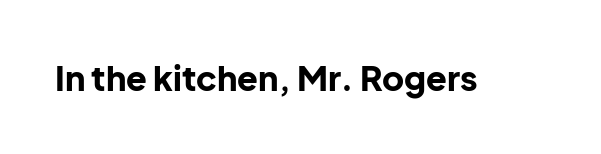
{"serif": "no", "italic": "no", "bold": "yes", "weight": "bold", "width": "normal", "stroke_contrast": "low", "x_height": "medium", "monospaced": "no", "underline": "no", "letter_spacing": "normal", "letter_spacing_em": 0.0, "glyph_px": 34}
